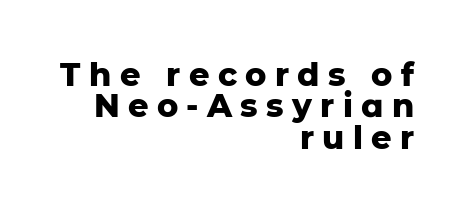
The image shows 32 px heavy sans-serif type, upright; set right-aligned, tight line spacing (0.98x), unusually wide letter spacing (+0.26 em), not underlined; low stroke contrast and a medium x-height.
